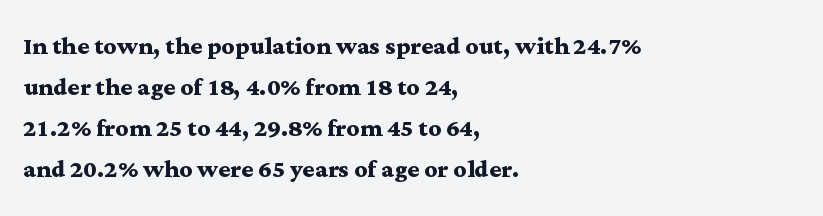
The image shows 32 px semibold, wide serif type, upright; set left-aligned, normal line spacing (1.28x), normal letter spacing, not underlined; medium stroke contrast and a medium x-height.
